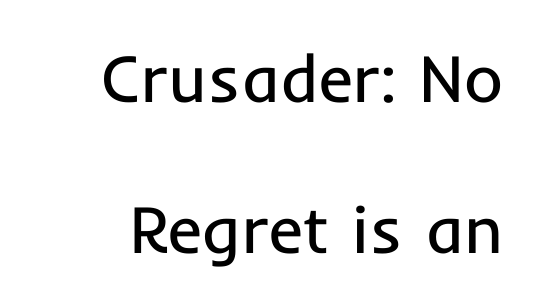
The image shows 67 px regular-weight sans-serif type, upright; set loose line spacing (2.25x), normal letter spacing, not underlined; low stroke contrast and a medium x-height.
